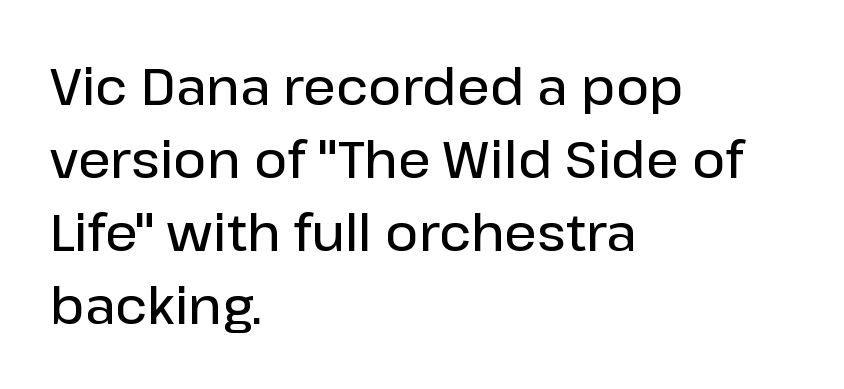
This sample has the flowing, uneven cadence of proportional lettering. Descenders are the only things crossing below the line. The passage is arranged the way most books set body copy — flush left. Between one letter and the next there's only the usual sliver of space.
